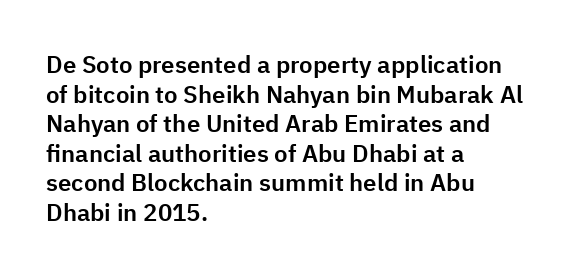
The image shows 24 px text type, upright; set left-aligned, line spacing 1.23x, normal letter spacing, not underlined.
